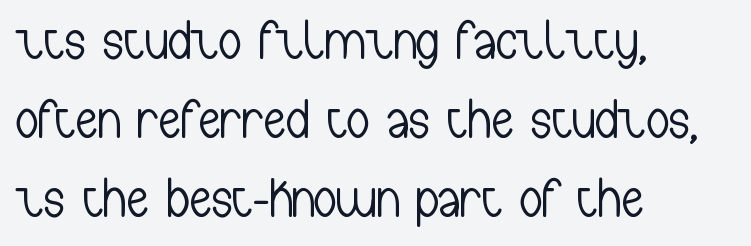
{"serif": "no", "italic": "no", "bold": "no", "weight": "light", "width": "condensed", "stroke_contrast": "low", "x_height": "medium", "monospaced": "no", "underline": "no", "align": "left", "line_spacing": "normal", "line_spacing_ratio": 1.41, "letter_spacing": "normal", "letter_spacing_em": 0.0, "glyph_px": 56}
